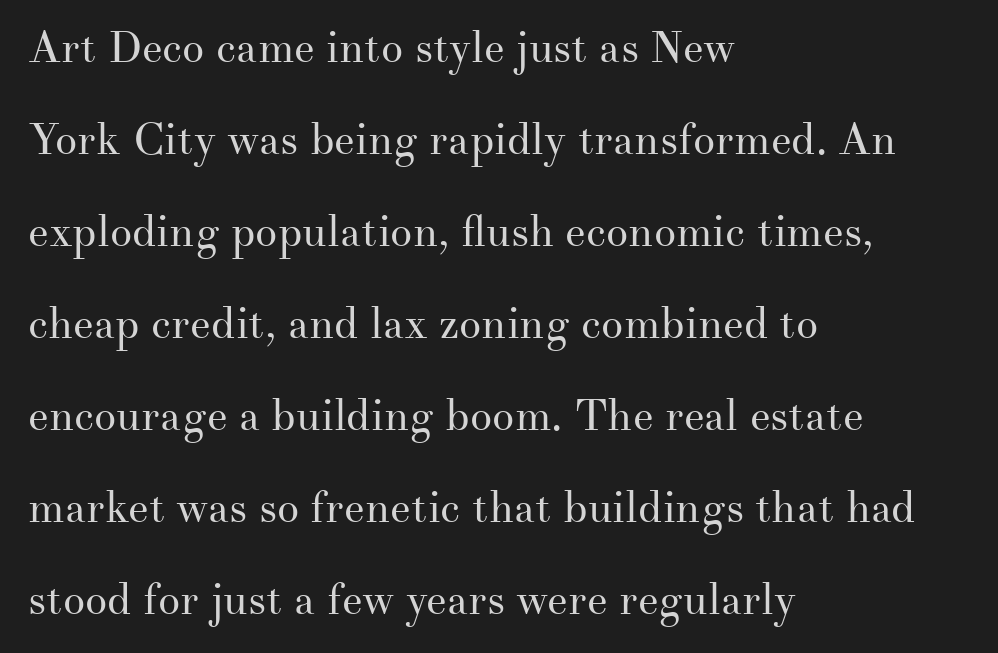
Q: Is the text bold? A: No.
Q: Is the text italic (slanted)? A: No, it is upright.
Q: Is the typeface a serif or a sans-serif typeface? A: Serif.
Q: Is the text underlined? A: No.
Q: How is the paragraph aligned? A: Left-aligned.
Q: Is the spacing between letters normal or unusually wide? A: Normal.
Q: Is the spacing between lines tight, normal or loose? A: Loose.
Q: Width (condensed, normal, or wide)? A: Normal.
Q: Stroke contrast? A: Medium.
Q: x-height? A: Small.
Q: Monospaced? A: No.
